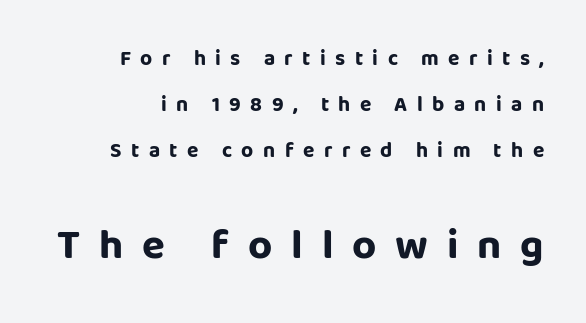
Q: Is the text bold? A: Yes.
Q: Is the text italic (slanted)? A: No, it is upright.
Q: Is the typeface a serif or a sans-serif typeface? A: Sans-serif.
Q: Is the text underlined? A: No.
Q: How is the paragraph aligned? A: Right-aligned.
Q: Is the spacing between letters normal or unusually wide? A: Unusually wide.
Q: Is the spacing between lines tight, normal or loose? A: Loose.
Q: Which block of text is set in a larger size, the first (top) or the second (bottom)? A: The second (bottom) one.
Q: Width (condensed, normal, or wide)? A: Normal.
Q: Stroke contrast? A: Low.
Q: x-height? A: Large.
Q: Monospaced? A: No.
